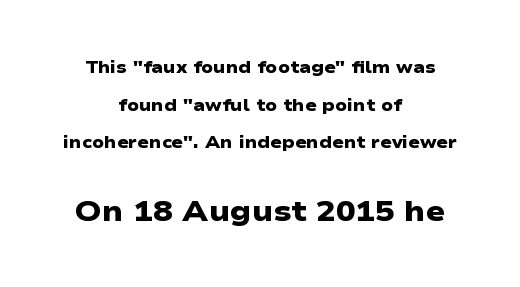
{"serif": "no", "bold": "yes", "weight": "heavy", "width": "wide", "stroke_contrast": "low", "x_height": "medium", "monospaced": "no", "underline": "no", "align": "center", "line_spacing": "loose", "line_spacing_ratio": 2.21, "letter_spacing": "normal", "letter_spacing_em": 0.0, "larger_block": "second", "size_ratio": 1.71, "glyph_px": 29}
